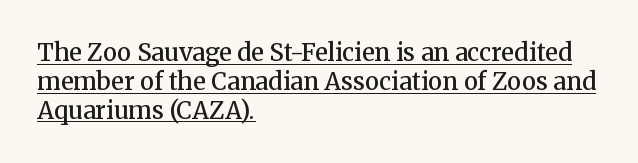
The image shows 24 px text type, upright; set left-aligned, line spacing 1.2x, normal letter spacing, underlined.
